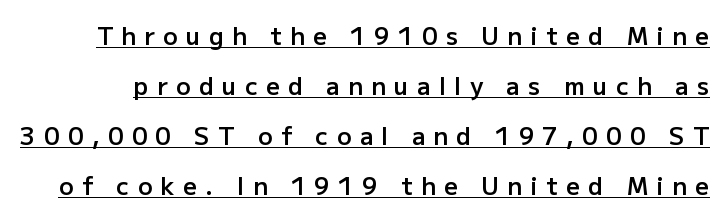
{"italic": "no", "bold": "semi", "underline": "yes", "line_spacing": "loose", "line_spacing_ratio": 2.08, "letter_spacing": "wide", "letter_spacing_em": 0.35, "glyph_px": 24}
